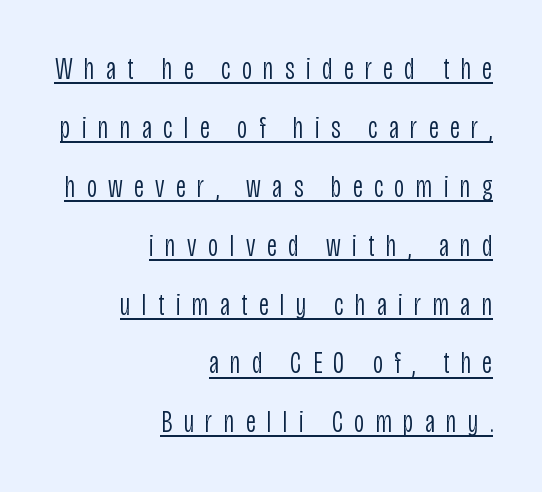
The image shows 31 px light, condensed sans-serif type, upright; set right-aligned, loose line spacing (1.9x), unusually wide letter spacing (+0.37 em), underlined; low stroke contrast and a large x-height.
